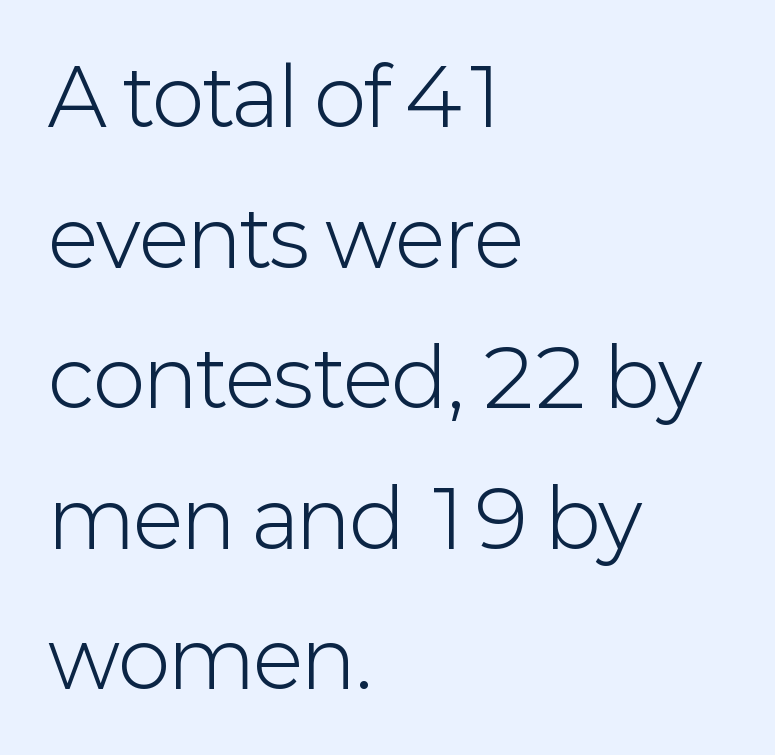
Q: Is the text bold? A: No.
Q: Is the text italic (slanted)? A: No, it is upright.
Q: Is the typeface a serif or a sans-serif typeface? A: Sans-serif.
Q: Is the text underlined? A: No.
Q: How is the paragraph aligned? A: Left-aligned.
Q: Is the spacing between letters normal or unusually wide? A: Normal.
Q: Width (condensed, normal, or wide)? A: Normal.
Q: Stroke contrast? A: Low.
Q: x-height? A: Medium.
Q: Monospaced? A: No.
